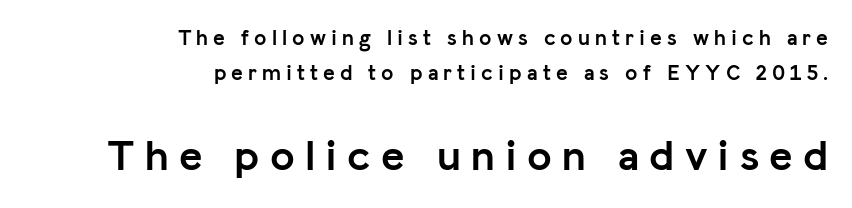
Q: Is the text bold? A: Yes.
Q: Is the text italic (slanted)? A: No, it is upright.
Q: Is the typeface a serif or a sans-serif typeface? A: Sans-serif.
Q: Is the text underlined? A: No.
Q: How is the paragraph aligned? A: Right-aligned.
Q: Is the spacing between letters normal or unusually wide? A: Unusually wide.
Q: Is the spacing between lines tight, normal or loose? A: Normal.
Q: Which block of text is set in a larger size, the first (top) or the second (bottom)? A: The second (bottom) one.
Q: Width (condensed, normal, or wide)? A: Normal.
Q: Stroke contrast? A: Low.
Q: x-height? A: Medium.
Q: Monospaced? A: No.
